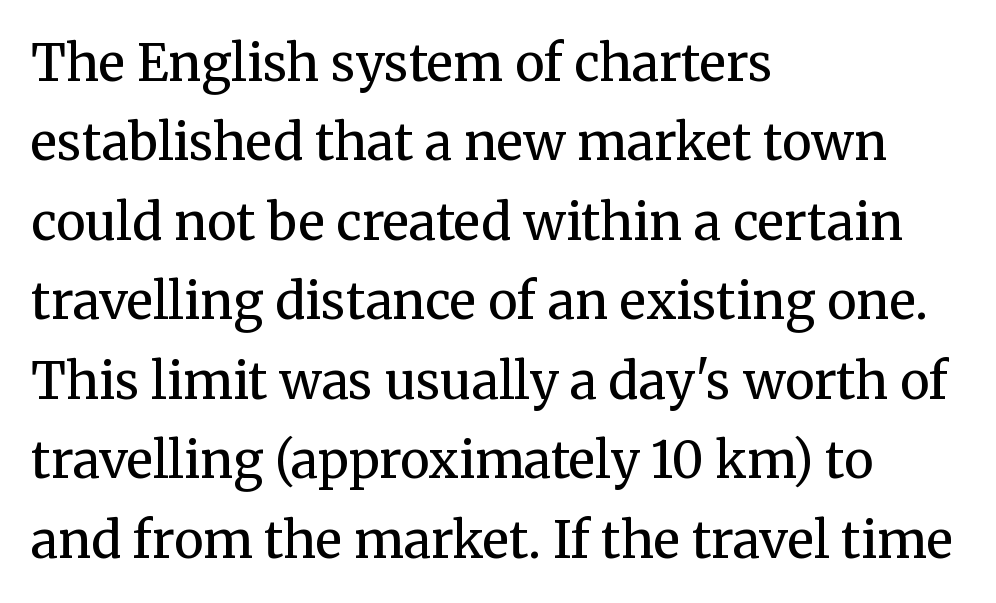
Is the letter spacing exaggerated? No — it looks like the ordinary default. This rendering features lettering with no underline. Is there any slant? The stems are plumb. Normally led — the rows are evenly, conventionally spaced. These lines are composed in type with serifs.
